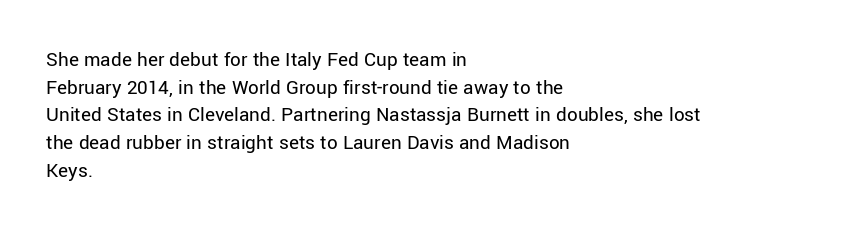
Every stem runs plumb, perpendicular to the baseline. Leftover space on each line is placed entirely after the last word. Check the space under the baseline: it is left empty. This reads as an unemphasized weight, regular at the heaviest. Caption: standard tracking, unaltered.
